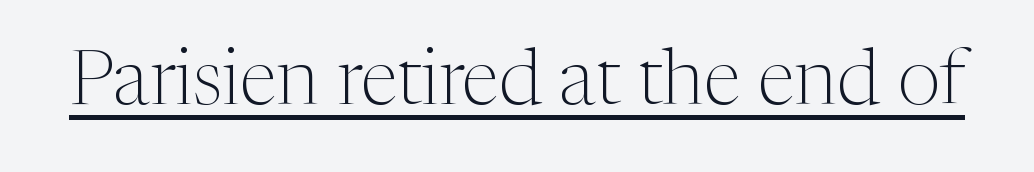
The image shows 77 px light serif type, upright; set normal letter spacing, underlined; medium stroke contrast and a medium x-height.
